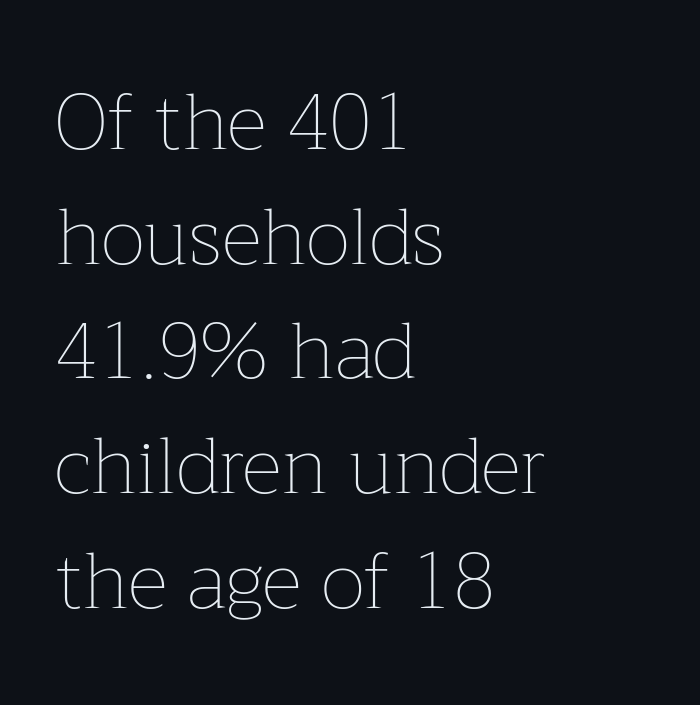
The glyphs are unaccompanied by any horizontal stroke below them. A typesetter would mark this as roman, not italic. The line-height multiplier appears to be the usual default. Compared with typical body copy, the letter spacing here is the same. A typesetter would call this proportional, since set widths differ per character.
